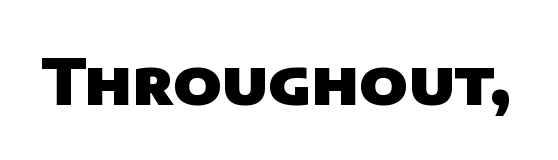
The image shows 62 px heavy sans-serif type; set normal letter spacing, not underlined; low stroke contrast and a large x-height.
